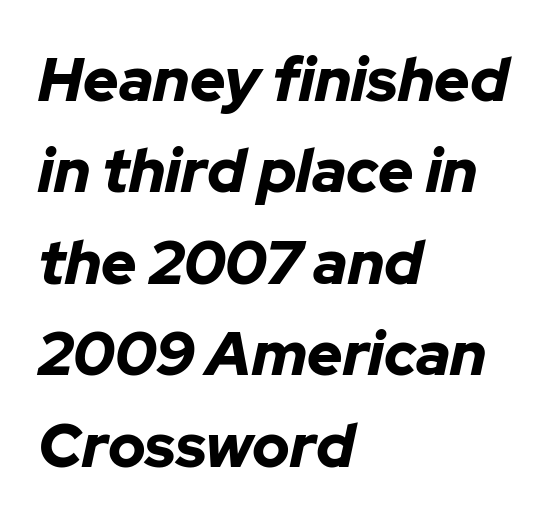
Slant detected: the letters are inclined. Observe the ordinary spacing: letters are neighbours, not strangers. Each row of text sits above clean, open space. Typographic density is high because the face is bold. Note the varied advance widths — an 'i' is clearly narrower than an 'm'. Summary of vertical rhythm: regular, with standard interline spacing.
